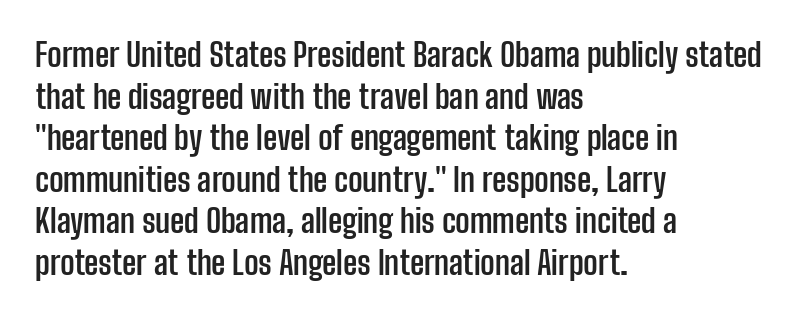
Q: Is the text bold? A: Yes.
Q: Is the text italic (slanted)? A: No, it is upright.
Q: Is the typeface a serif or a sans-serif typeface? A: Sans-serif.
Q: Is the text underlined? A: No.
Q: How is the paragraph aligned? A: Left-aligned.
Q: Is the spacing between letters normal or unusually wide? A: Normal.
Q: Is the spacing between lines tight, normal or loose? A: Normal.
Q: Width (condensed, normal, or wide)? A: Condensed.
Q: Stroke contrast? A: Low.
Q: x-height? A: Medium.
Q: Monospaced? A: No.
